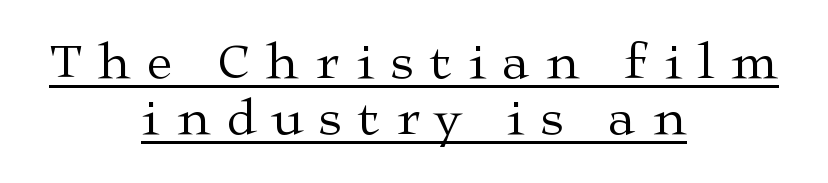
A typesetter would label this face a serif. Proportional: the letters do not fall into vertical columns. This is roman type, the default non-slanted kind. The words here are underlined. The rendering inserts visible extra space after every character.
